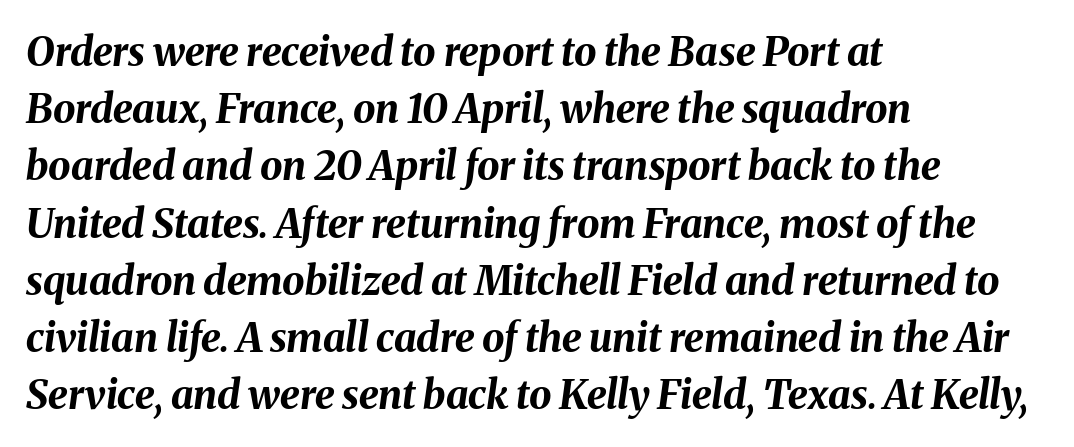
Tracking here is standard; glyphs follow each other at the usual distance. This rendering uses left alignment, leaving the right contour irregular. An italicized treatment has been applied to the whole sample. Students, observe: this is what conventionally led text looks like.
